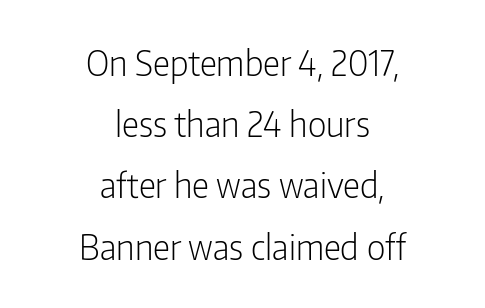
Q: Is the text bold? A: No.
Q: Is the text italic (slanted)? A: No, it is upright.
Q: Is the typeface a serif or a sans-serif typeface? A: Sans-serif.
Q: Is the text underlined? A: No.
Q: How is the paragraph aligned? A: Centered.
Q: Is the spacing between letters normal or unusually wide? A: Normal.
Q: Width (condensed, normal, or wide)? A: Condensed.
Q: Stroke contrast? A: Low.
Q: x-height? A: Medium.
Q: Monospaced? A: No.
